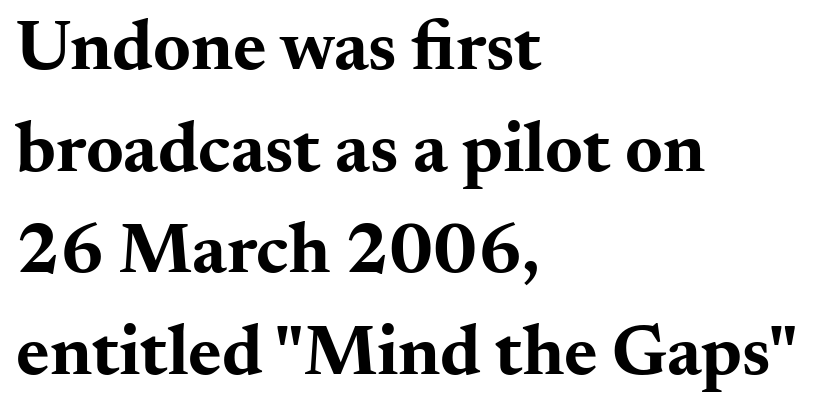
Only glyphs here, with clear space below each row. What weight is shown? A full bold with thick strokes. Designer's note — italics off, roman on. Nothing unusual about the tracking: characters are spaced as the font intends. The face used here is proportionally spaced, like ordinary book or web type. The ragged edge is on the right, which tells us the setting is flush left.
